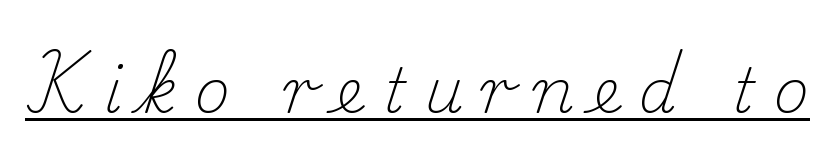
Q: Is the text bold? A: No.
Q: Is the text italic (slanted)? A: Yes.
Q: Is the typeface a serif or a sans-serif typeface? A: Serif.
Q: Is the text underlined? A: Yes.
Q: Is the spacing between letters normal or unusually wide? A: Unusually wide.
Q: Width (condensed, normal, or wide)? A: Normal.
Q: Stroke contrast? A: Medium.
Q: x-height? A: Small.
Q: Monospaced? A: No.
